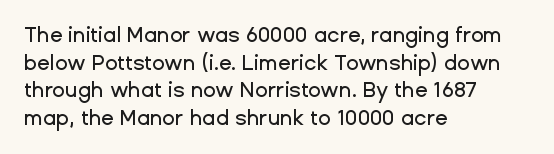
Line starts are locked; line ends wander. Leading matches the norm, producing a regular column. Characters remain perfectly vertical along every line. The area under the type is left untouched. Caption: standard tracking, unaltered.
